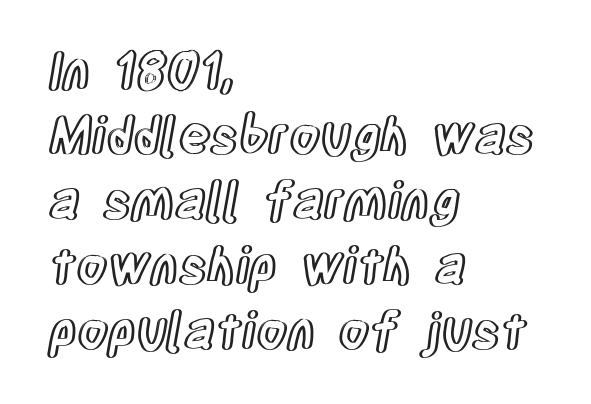
Q: Is the text italic (slanted)? A: Yes.
Q: Is the text underlined? A: No.
Q: How is the paragraph aligned? A: Left-aligned.
Q: Is the spacing between letters normal or unusually wide? A: Normal.
Q: Is the spacing between lines tight, normal or loose? A: Normal.
Q: Width (condensed, normal, or wide)? A: Condensed.
Q: x-height? A: Large.
Q: Monospaced? A: No.
